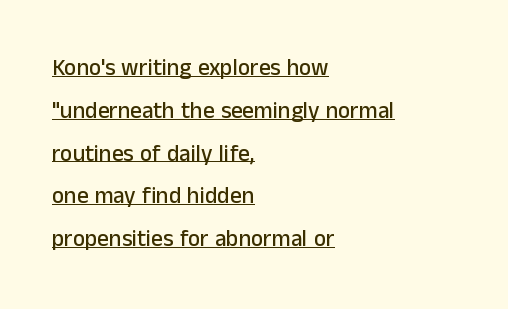
The specimen includes a rule beneath the text block's lines. In CSS terms this would be text-align: left. Glyph-to-glyph distance matches everyday printed text. Rendered with straight, roman letterforms.
